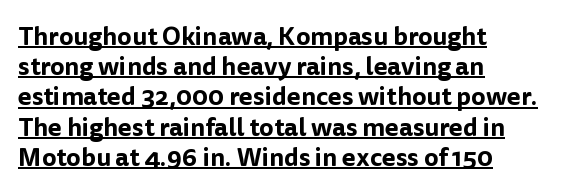
Q: Is the text italic (slanted)? A: No, it is upright.
Q: Is the text underlined? A: Yes.
Q: How is the paragraph aligned? A: Left-aligned.
Q: Is the spacing between letters normal or unusually wide? A: Normal.
